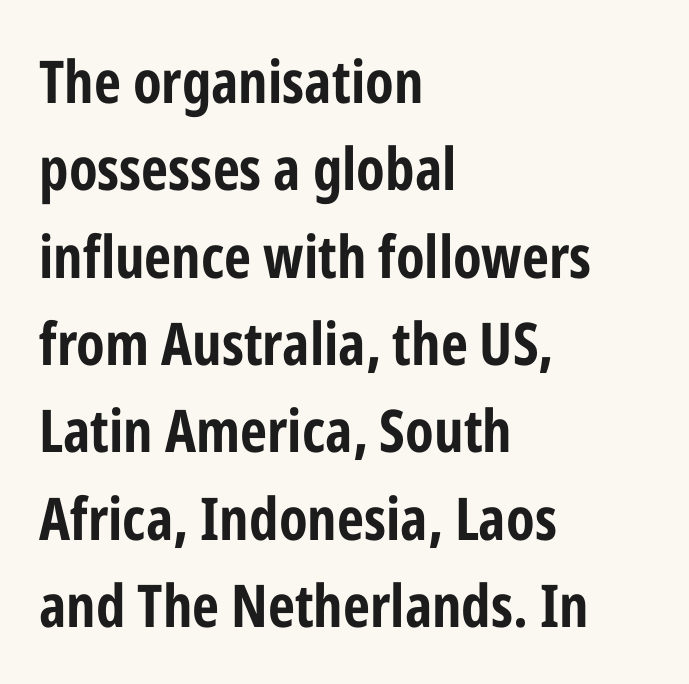
The image shows 59 px bold, condensed sans-serif type, upright; set left-aligned, normal line spacing (1.48x), normal letter spacing, not underlined; low stroke contrast and a medium x-height.
